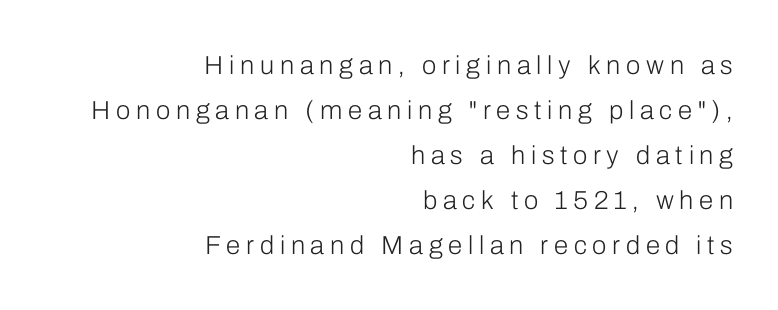
Q: Is the text bold? A: No.
Q: Is the text italic (slanted)? A: No, it is upright.
Q: Is the text underlined? A: No.
Q: How is the paragraph aligned? A: Right-aligned.
Q: Is the spacing between letters normal or unusually wide? A: Unusually wide.
